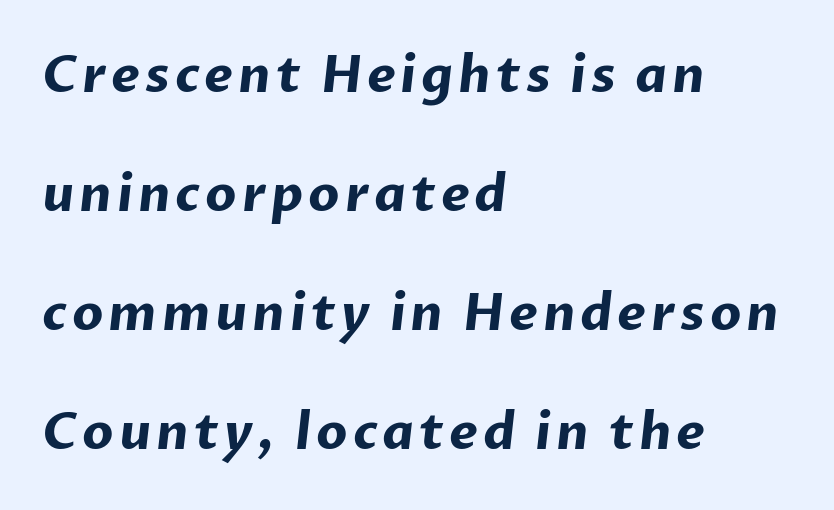
The image shows 50 px bold sans-serif type; set left-aligned, loose line spacing (2.38x), not underlined; low stroke contrast and a medium x-height.
